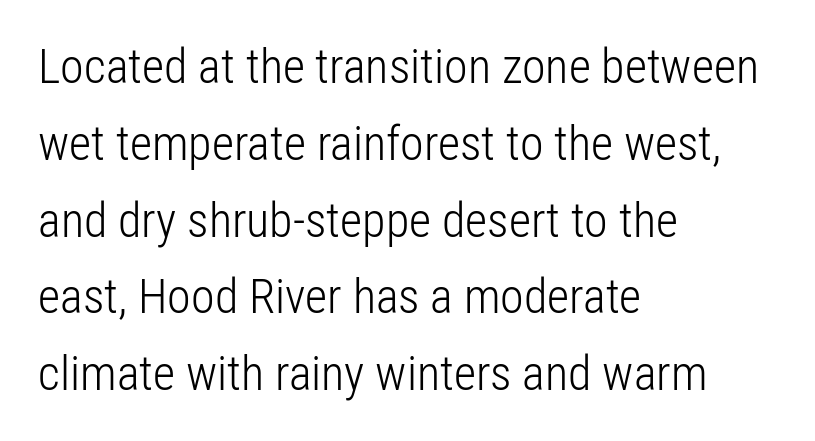
{"serif": "no", "italic": "no", "bold": "no", "weight": "light", "width": "condensed", "stroke_contrast": "low", "x_height": "medium", "monospaced": "no", "underline": "no", "align": "left", "line_spacing": "normal", "line_spacing_ratio": 1.6, "letter_spacing": "normal", "letter_spacing_em": 0.0, "glyph_px": 48}
